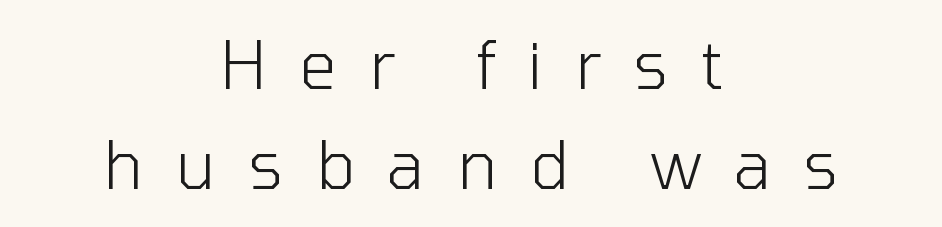
{"serif": "no", "italic": "no", "bold": "no", "weight": "light", "width": "normal", "stroke_contrast": "low", "x_height": "medium", "monospaced": "no", "underline": "no", "align": "center", "line_spacing": "normal", "line_spacing_ratio": 1.52, "letter_spacing": "wide", "letter_spacing_em": 0.49, "glyph_px": 66}
